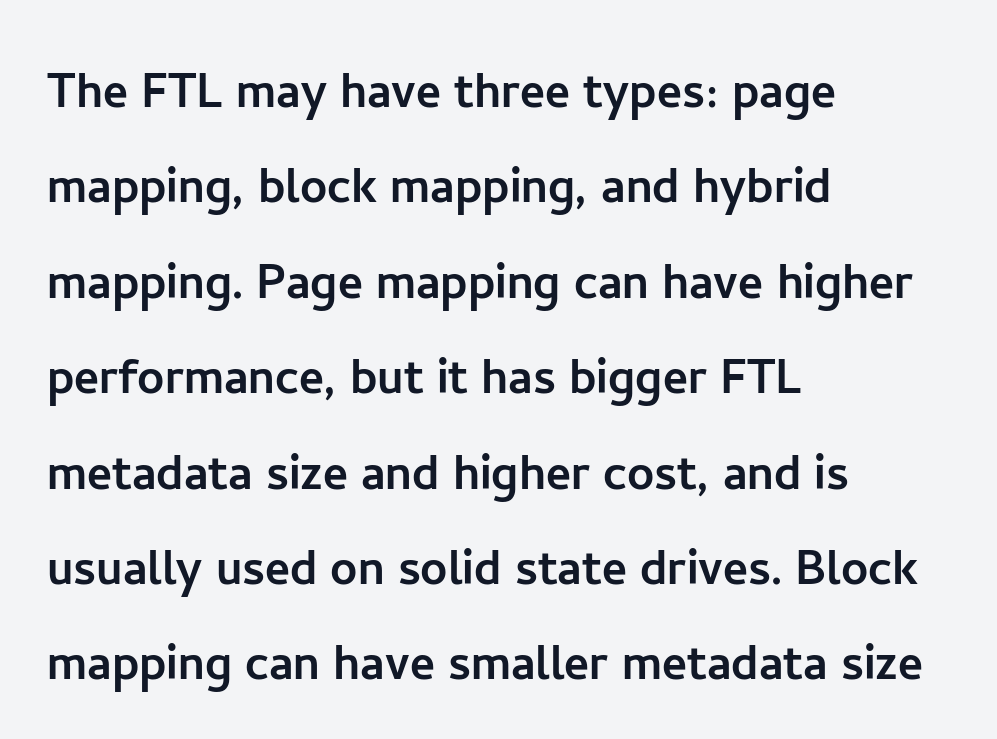
{"serif": "no", "italic": "no", "width": "normal", "stroke_contrast": "low", "x_height": "medium", "monospaced": "no", "underline": "no", "align": "left", "line_spacing": "normal", "line_spacing_ratio": 1.59, "letter_spacing": "normal", "letter_spacing_em": 0.0, "glyph_px": 60}
